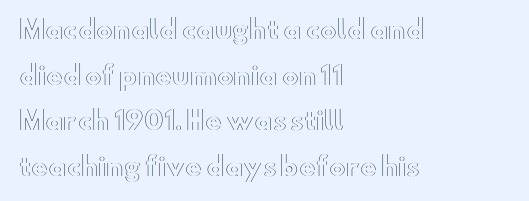
Teacher's note: observe the even left margin — that is flush-left alignment. Check under the words: just untouched page. Tracking value appears to be zero — textbook default spacing. A roman cut, with each character standing at attention.
